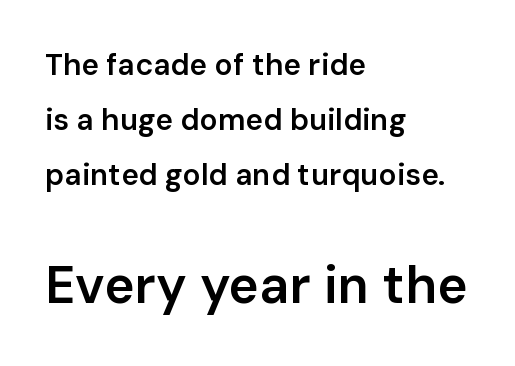
Q: Is the text bold? A: Semi-bold.
Q: Is the text italic (slanted)? A: No, it is upright.
Q: Is the typeface a serif or a sans-serif typeface? A: Sans-serif.
Q: Is the text underlined? A: No.
Q: How is the paragraph aligned? A: Left-aligned.
Q: Is the spacing between letters normal or unusually wide? A: Normal.
Q: Which block of text is set in a larger size, the first (top) or the second (bottom)? A: The second (bottom) one.
Q: Width (condensed, normal, or wide)? A: Normal.
Q: Stroke contrast? A: Low.
Q: x-height? A: Medium.
Q: Monospaced? A: No.
